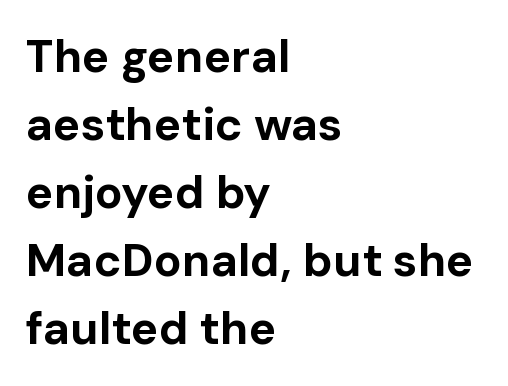
The image shows 46 px bold sans-serif type, upright; set left-aligned, normal line spacing (1.48x), normal letter spacing, not underlined; low stroke contrast and a medium x-height.
